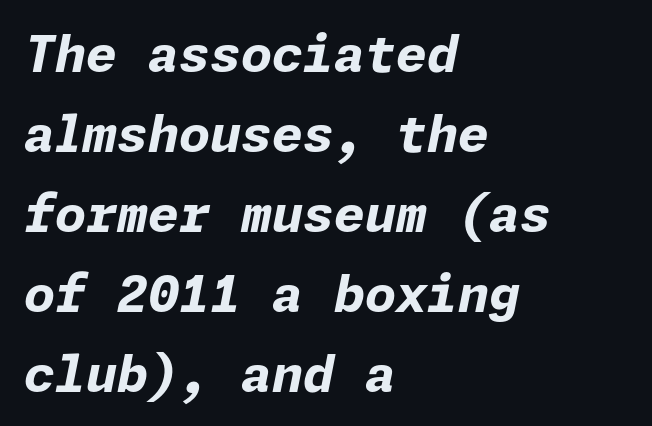
{"italic": "yes", "lean": "right", "slant_degrees": 11, "bold": "yes", "weight": "bold", "width": "normal", "stroke_contrast": "low", "x_height": "medium", "underline": "no", "align": "left", "line_spacing": "normal", "line_spacing_ratio": 1.6, "letter_spacing": "normal", "letter_spacing_em": 0.0, "glyph_px": 50}
